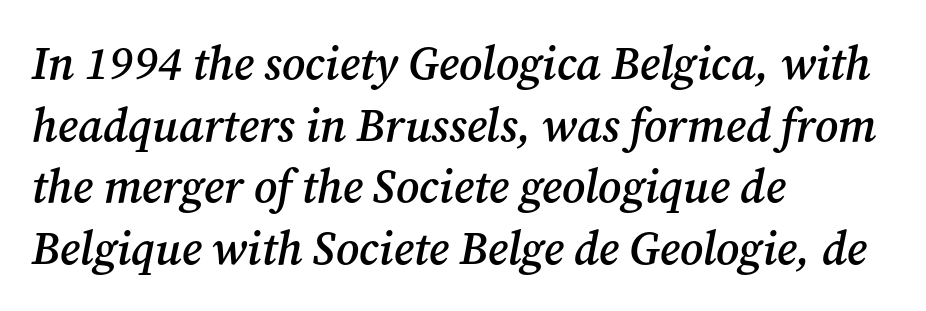
Q: Is the text bold? A: Semi-bold.
Q: Is the text italic (slanted)? A: Yes, it leans right by about 12 degrees.
Q: Is the typeface a serif or a sans-serif typeface? A: Serif.
Q: Is the text underlined? A: No.
Q: How is the paragraph aligned? A: Left-aligned.
Q: Is the spacing between letters normal or unusually wide? A: Normal.
Q: Is the spacing between lines tight, normal or loose? A: Normal.
Q: Width (condensed, normal, or wide)? A: Normal.
Q: Stroke contrast? A: Medium.
Q: x-height? A: Medium.
Q: Monospaced? A: No.
